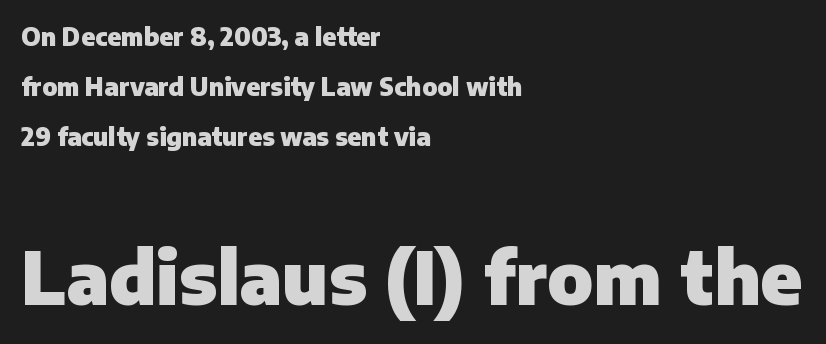
The image shows 73 px heavy sans-serif type, upright; set left-aligned, loose line spacing (2.08x), normal letter spacing, not underlined; the second (bottom) block is 3.04x larger; low stroke contrast and a medium x-height.
